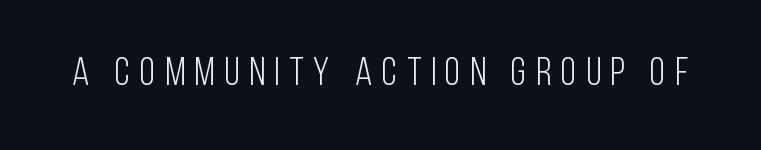
{"serif": "no", "italic": "no", "bold": "no", "weight": "light", "width": "condensed", "stroke_contrast": "low", "x_height": "large", "monospaced": "no", "underline": "no", "letter_spacing": "wide", "letter_spacing_em": 0.24, "glyph_px": 40}
